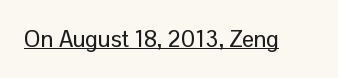
Q: Is the text italic (slanted)? A: No, it is upright.
Q: Is the text underlined? A: Yes.
Q: Is the spacing between letters normal or unusually wide? A: Normal.
